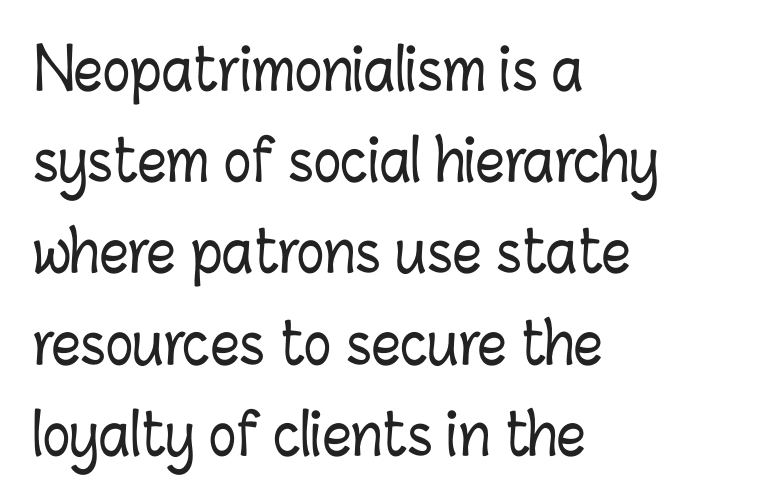
The zone under the glyphs is completely vacant. Regular leading. Visually the block forms a straight wall on the left and a jagged coastline on the right. The rendering keeps characters at their native spacing. Each letter keeps its own natural width here, so spacing adapts to shape.
